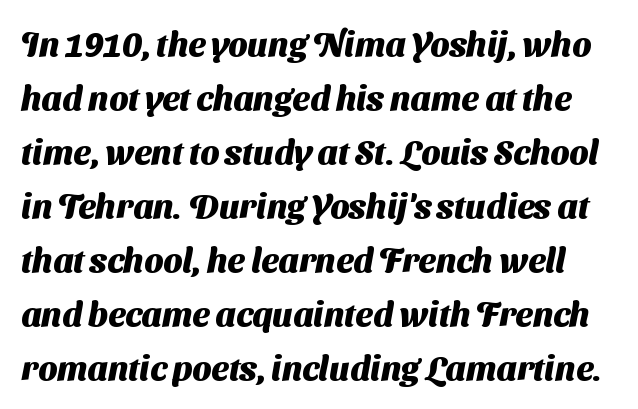
{"serif": "no", "bold": "yes", "weight": "heavy", "width": "normal", "stroke_contrast": "medium", "x_height": "medium", "monospaced": "no", "underline": "no", "line_spacing": "normal", "line_spacing_ratio": 1.59, "letter_spacing": "normal", "letter_spacing_em": 0.0, "glyph_px": 34}
